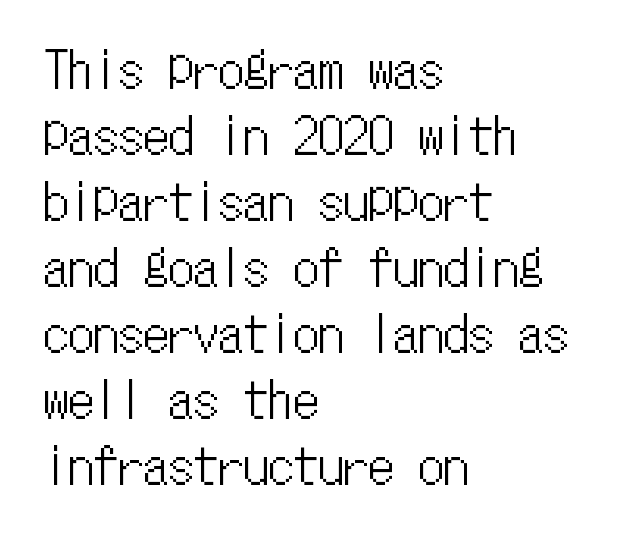
The image shows 50 px condensed type, upright, monospaced; set left-aligned, normal line spacing (1.32x), normal letter spacing, not underlined; low stroke contrast and a medium x-height.
